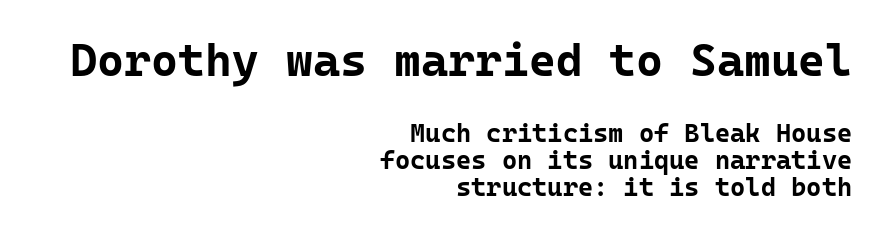
Typesetter's note: full bold, strokes at maximum text heaviness. Look at the bottom of the vertical strokes: they stop flat, with no serifs. In this sample the first text group is rendered at the bigger scale. This sample trades vertical openness for compactness between lines.
